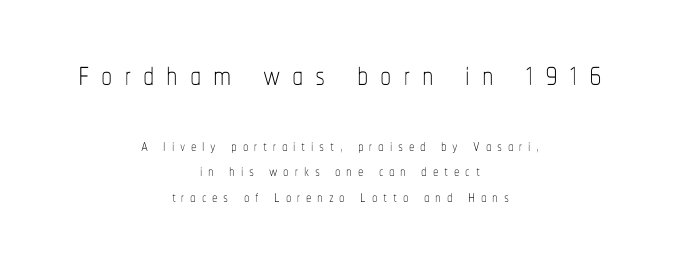
The image shows 45 px thin, condensed type, upright; set centered, line spacing 1.17x, unusually wide letter spacing (+0.26 em), not underlined; the first (top) block is 2.05x larger; low stroke contrast and a medium x-height.
